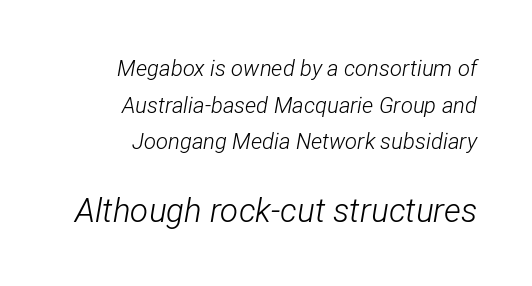
The designer gave the closing block more size than the opening block. The rendering keeps characters at their native spacing. Posture: slanted. A flush-right, rag-left setting is used for this passage. A typesetter would call this proportional, since set widths differ per character. The designer left line spacing at the default.
